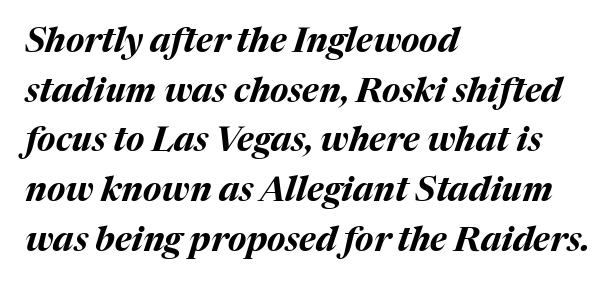
Q: Is the text bold? A: Yes.
Q: Is the text italic (slanted)? A: Yes, it leans right by about 17 degrees.
Q: Is the text underlined? A: No.
Q: How is the paragraph aligned? A: Left-aligned.
Q: Is the spacing between letters normal or unusually wide? A: Normal.
Q: Is the spacing between lines tight, normal or loose? A: Normal.
Q: Width (condensed, normal, or wide)? A: Normal.
Q: Stroke contrast? A: Medium.
Q: x-height? A: Medium.
Q: Monospaced? A: No.
